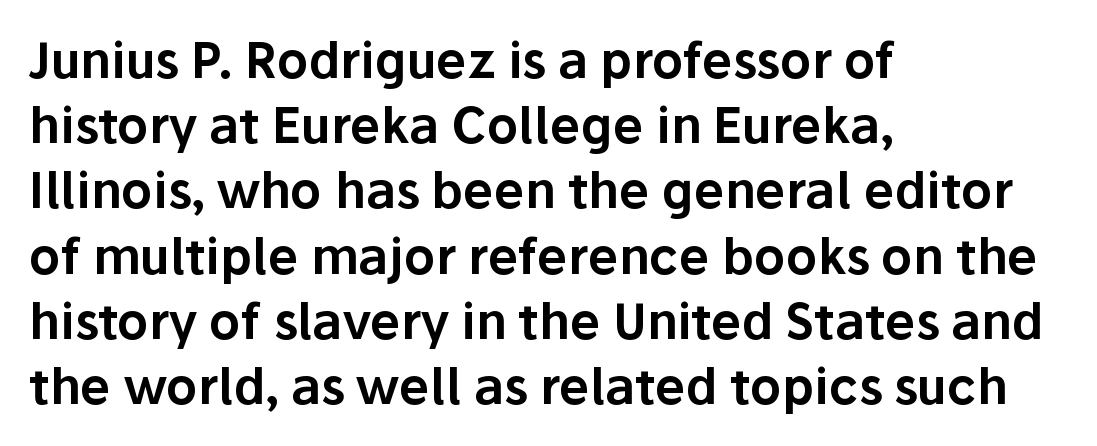
The lines are quadded left. Just letters on the line, the space beneath them empty. The characters display no serif detailing; their extremities are plain. Ordinary non-slanted type is in use.
